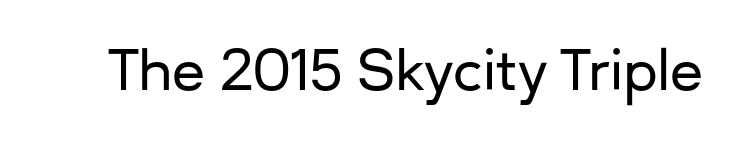
The image shows 54 px sans-serif type, upright; set normal letter spacing, not underlined; low stroke contrast and a medium x-height.
